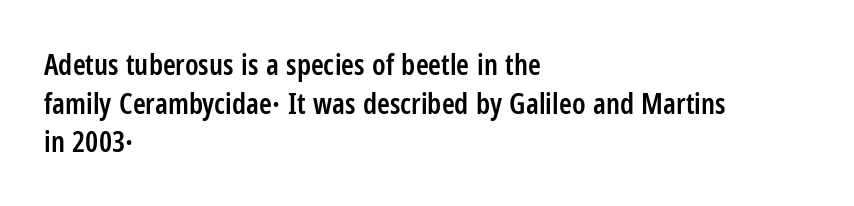
Line starts are locked; line ends wander. The space directly below the letters is spotless. Compared with an ordinary text face, these strokes are moderately heavier — a semibold. Nothing unusual about the tracking: characters are spaced as the font intends. The line-height multiplier appears to be the usual default. Spacing verdict: proportional, widths tailored to each character.
